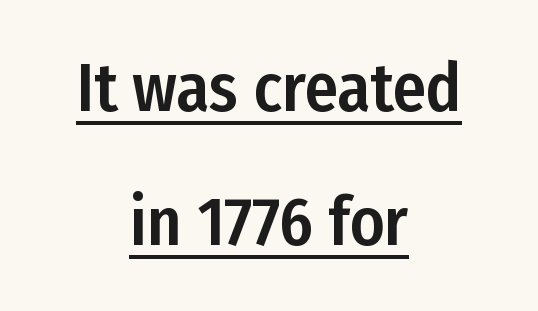
The image shows 67 px condensed sans-serif type, upright; set centered, loose line spacing (2.0x), normal letter spacing, underlined; low stroke contrast and a medium x-height.
